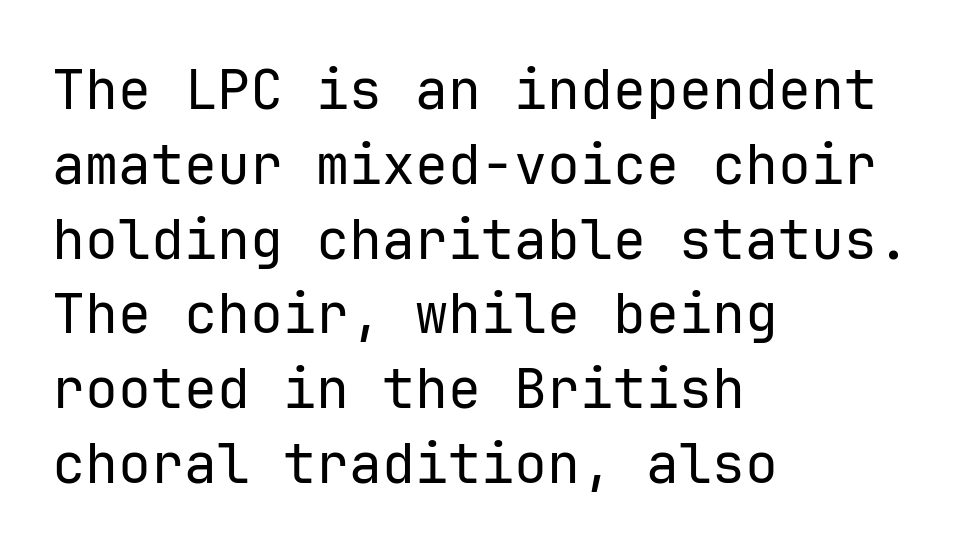
The image shows 55 px regular-weight sans-serif type, upright, monospaced; set left-aligned, normal line spacing (1.36x), normal letter spacing, not underlined; low stroke contrast and a medium x-height.
